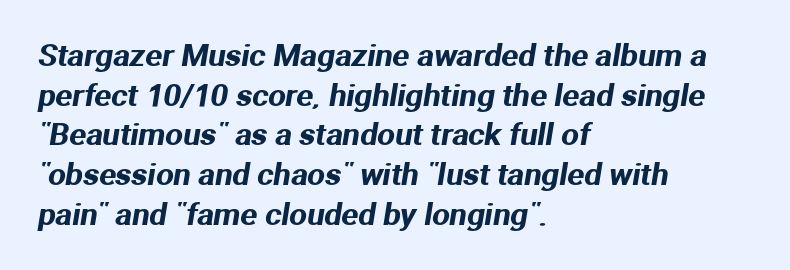
The image shows 31 px sans-serif type; set left-aligned, normal line spacing (1.28x), normal letter spacing, not underlined; medium stroke contrast and a medium x-height.
